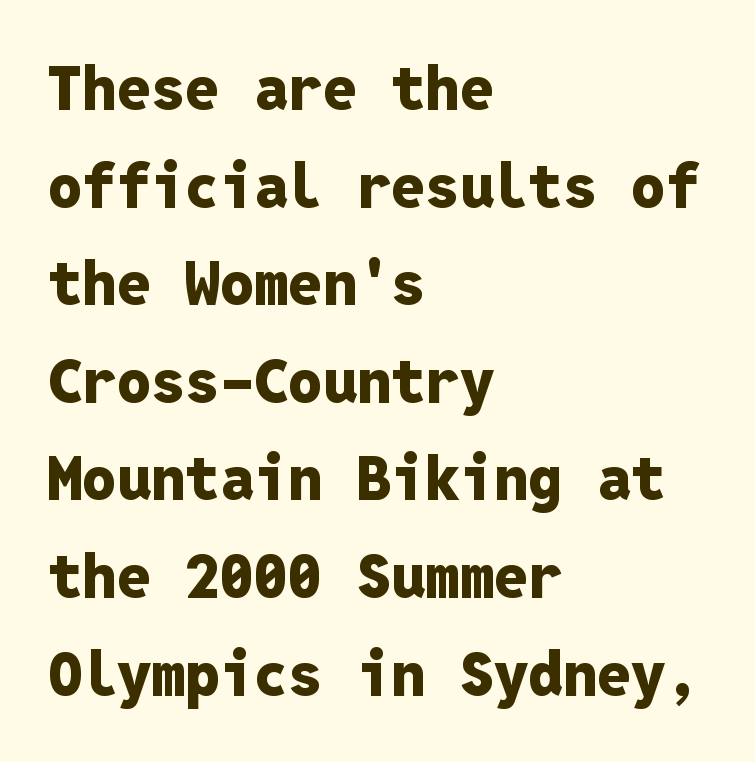
The image shows 61 px heavy sans-serif type, upright, monospaced; set left-aligned, normal line spacing (1.6x), normal letter spacing, not underlined; low stroke contrast and a medium x-height.
